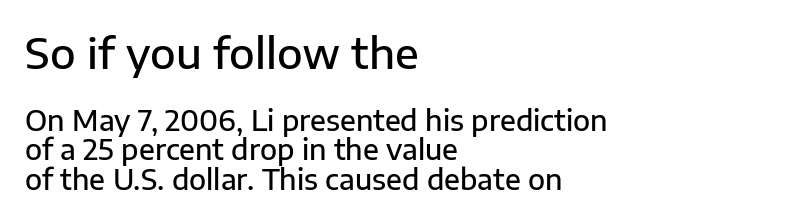
The image shows 42 px semibold sans-serif type, upright; set left-aligned, tight line spacing (1.04x), normal letter spacing, not underlined; the first (top) block is 1.5x larger; low stroke contrast and a medium x-height.
